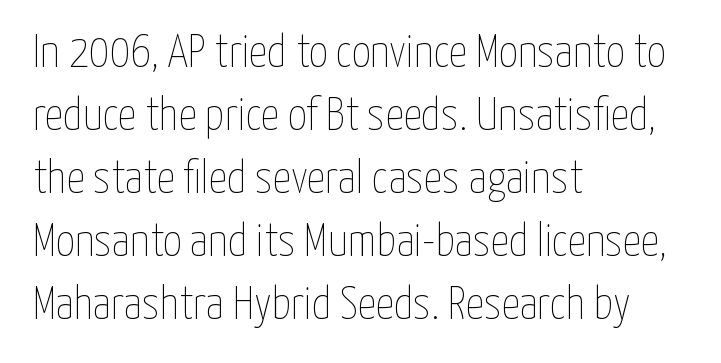
Line starts are locked; line ends wander. Think of a printed novel: that variable character pitch is what you see here. The letters stand upright; this is a roman face. A typesetter would call this zero additional tracking. The strip under each line holds only bare page. One glance says typical: line gaps are just what's usual.
